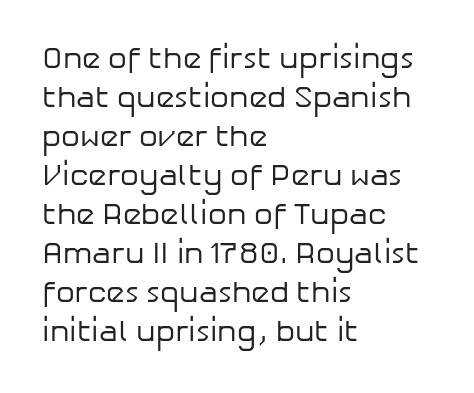
{"serif": "no", "italic": "no", "bold": "no", "weight": "regular", "width": "normal", "stroke_contrast": "low", "x_height": "medium", "monospaced": "no", "underline": "no", "align": "left", "line_spacing": "normal", "line_spacing_ratio": 1.3, "letter_spacing": "normal", "letter_spacing_em": 0.0, "glyph_px": 30}
